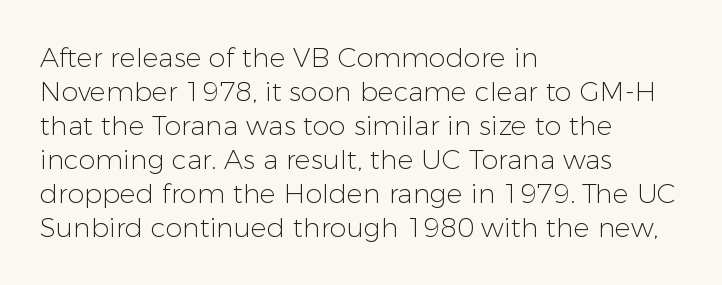
{"italic": "no", "bold": "no", "underline": "no", "align": "left", "line_spacing": "normal", "line_spacing_ratio": 1.26, "letter_spacing": "normal", "letter_spacing_em": 0.0, "glyph_px": 27}
